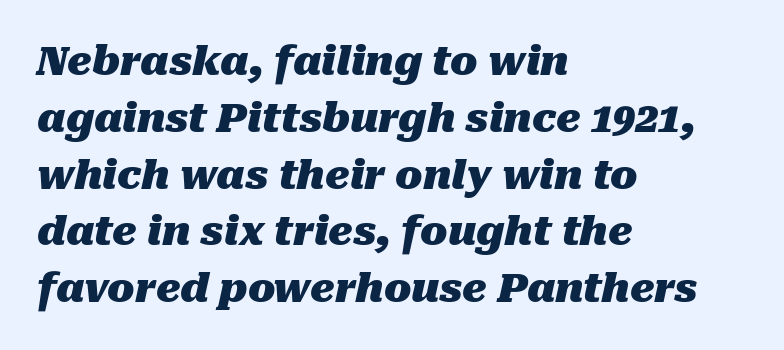
The image shows 40 px heavy type, italic (leaning right); set left-aligned, normal line spacing (1.42x), normal letter spacing, not underlined; medium stroke contrast and a medium x-height.
